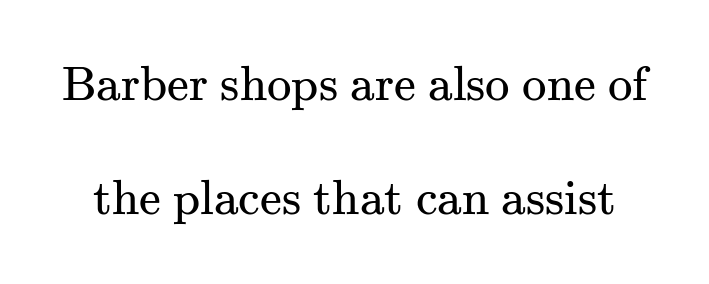
The image shows 49 px regular-weight serif type, upright; set loose line spacing (2.33x), normal letter spacing, not underlined; medium stroke contrast and a small x-height.
